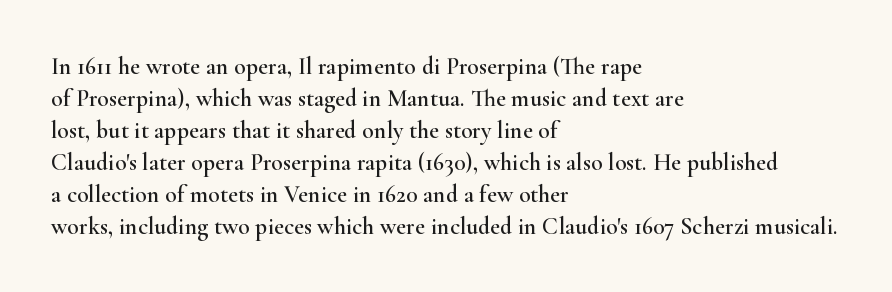
No italicization has been applied; the sample stays upright. The vertical gap from one line to the next is medium. Standard letterfit; no display-style spreading of the glyphs. The passage is arranged the way most books set body copy — flush left. Rule under the text: the space is simply empty.
